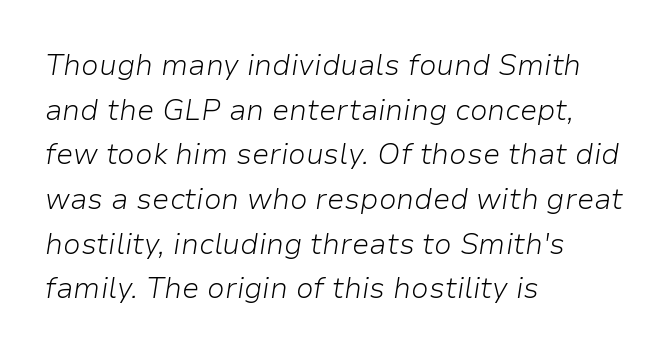
Q: Is the text bold? A: No.
Q: Is the text italic (slanted)? A: Yes, it leans right by about 9 degrees.
Q: Is the text underlined? A: No.
Q: How is the paragraph aligned? A: Left-aligned.
Q: Is the spacing between letters normal or unusually wide? A: Normal.
Q: Is the spacing between lines tight, normal or loose? A: Normal.
Q: Width (condensed, normal, or wide)? A: Normal.
Q: Stroke contrast? A: Low.
Q: x-height? A: Medium.
Q: Monospaced? A: No.
